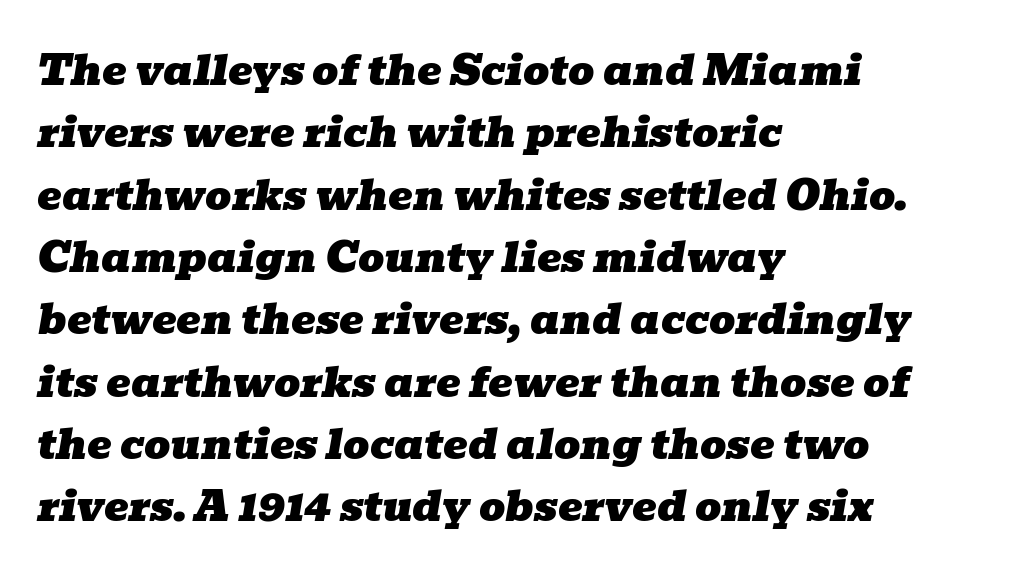
The image shows 41 px wide serif type, italic (leaning right); set left-aligned, normal line spacing (1.52x), normal letter spacing, not underlined; low stroke contrast and a medium x-height.
